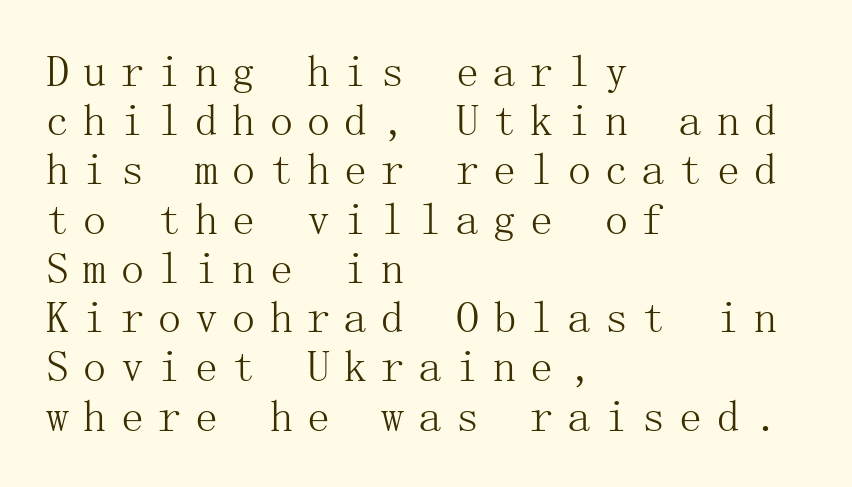
Q: Is the text bold? A: No.
Q: Is the text italic (slanted)? A: No, it is upright.
Q: Is the typeface a serif or a sans-serif typeface? A: Serif.
Q: Is the text underlined? A: No.
Q: How is the paragraph aligned? A: Left-aligned.
Q: Is the spacing between letters normal or unusually wide? A: Unusually wide.
Q: Is the spacing between lines tight, normal or loose? A: Tight.
Q: Width (condensed, normal, or wide)? A: Normal.
Q: Stroke contrast? A: Medium.
Q: x-height? A: Medium.
